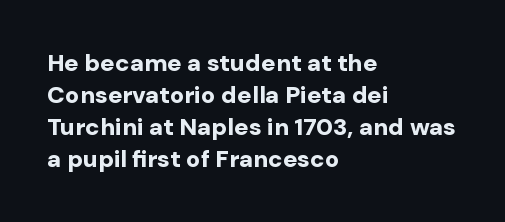
{"italic": "no", "bold": "yes", "underline": "no", "align": "left", "line_spacing": "normal", "line_spacing_ratio": 1.33, "letter_spacing": "normal", "letter_spacing_em": 0.0, "glyph_px": 24}
